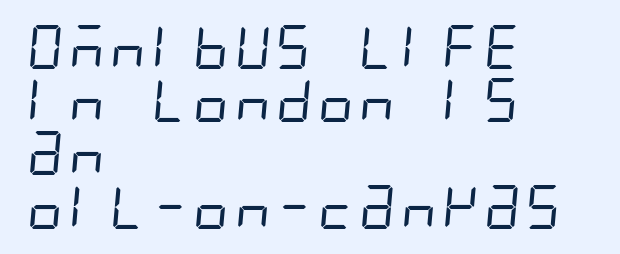
Only glyphs here, with clear space below each row. A light-to-regular cut is what we see here. Caption: standard tracking, unaltered. A student would call this left alignment; a typographer would say flush left, rag right. The rendering shows plain stroke endings on the letterforms — a sans-serif design.
